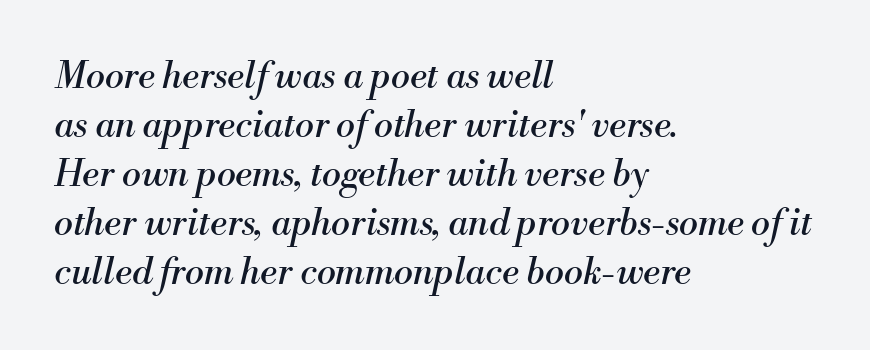
The image shows 36 px regular-weight serif type, italic (leaning right); set left-aligned, normal line spacing (1.36x), normal letter spacing, not underlined; medium stroke contrast and a small x-height.
